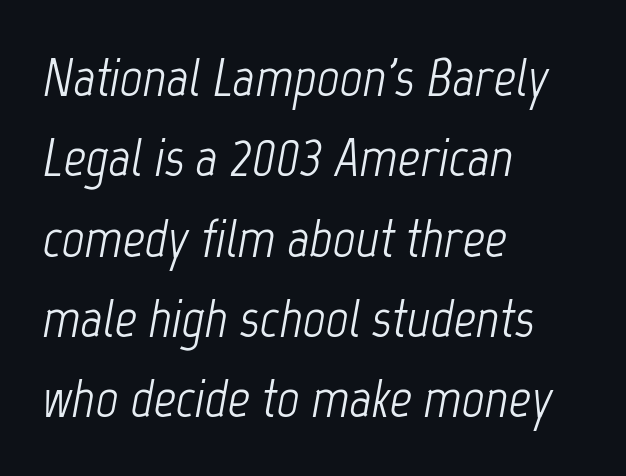
{"italic": "yes", "lean": "right", "slant_degrees": 12, "bold": "no", "weight": "light", "width": "condensed", "stroke_contrast": "low", "x_height": "medium", "monospaced": "no", "underline": "no", "align": "left", "line_spacing": "normal", "line_spacing_ratio": 1.46, "letter_spacing": "normal", "letter_spacing_em": 0.0, "glyph_px": 55}
